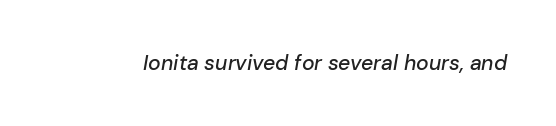
Q: Is the text italic (slanted)? A: Yes, it leans right by about 10 degrees.
Q: Is the text underlined? A: No.
Q: Is the spacing between letters normal or unusually wide? A: Normal.
